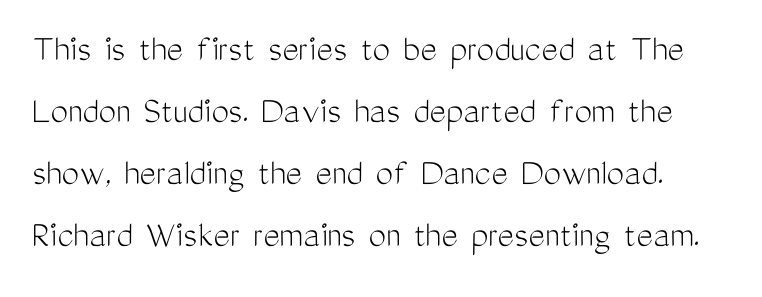
Nobody drew a line under any word here. In terms of leading, this rendering sits right in the middle. Is the stroke heavy? The answer is a plain regular-or-lighter. Ordinary non-slanted type is in use. The line texture is even and compact thanks to regular tracking. You could not count columns in this text — the font is proportionally spaced.
